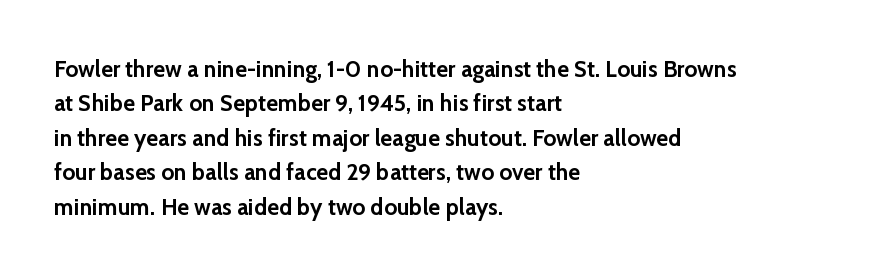
Is the letter spacing exaggerated? No — it looks like the ordinary default. Reading down the block, your eye returns to a fixed left position each line. Heavy-handed strokes throughout: this text is bold. Just letters on the line, the space beneath them empty. Baseline-to-baseline distance is the conventional proportion of letter height. A roman cut, with each character standing at attention.
